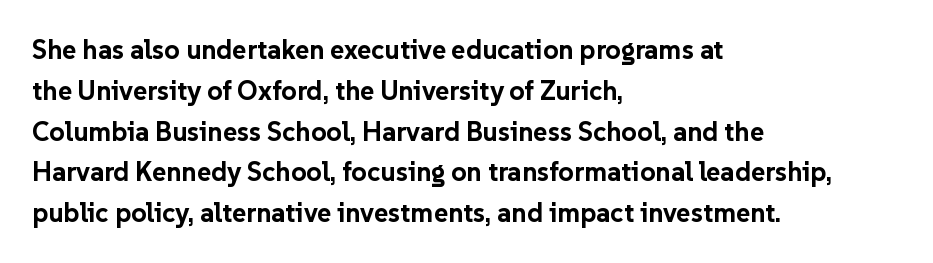
This is the regular roman posture of the typeface. Regarding leading, the lines here are spaced in the standard way. Heft: maximum for text — a bold. The specimen omits any rule beneath the text block's lines.
